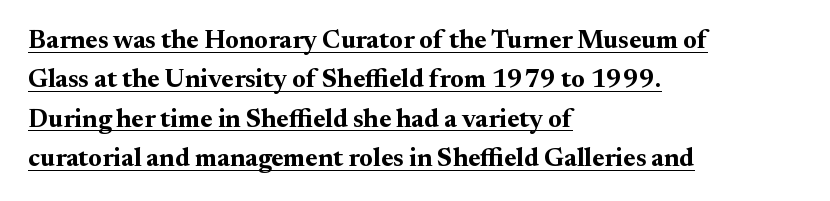
The image shows 26 px bold type, upright; set left-aligned, normal line spacing (1.51x), normal letter spacing, underlined.
